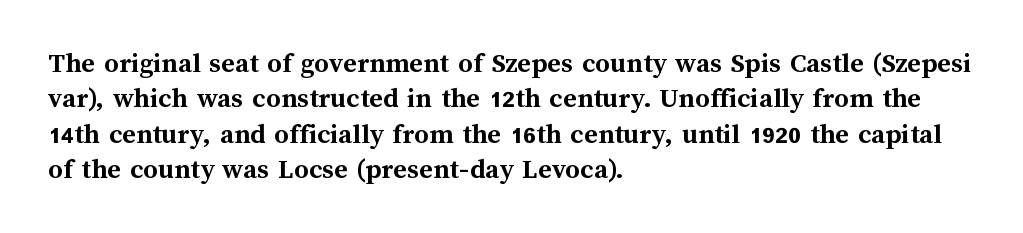
{"italic": "no", "bold": "yes", "weight": "semibold", "width": "normal", "stroke_contrast": "medium", "x_height": "medium", "monospaced": "no", "underline": "no", "align": "left", "line_spacing_ratio": 1.22, "letter_spacing": "normal", "letter_spacing_em": 0.0, "glyph_px": 29}
